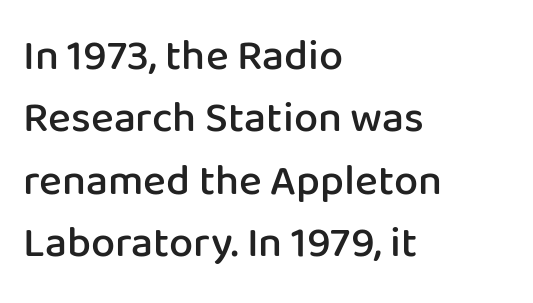
The image shows 43 px semibold sans-serif type, upright; set left-aligned, normal line spacing (1.45x), normal letter spacing, not underlined; low stroke contrast and a medium x-height.
